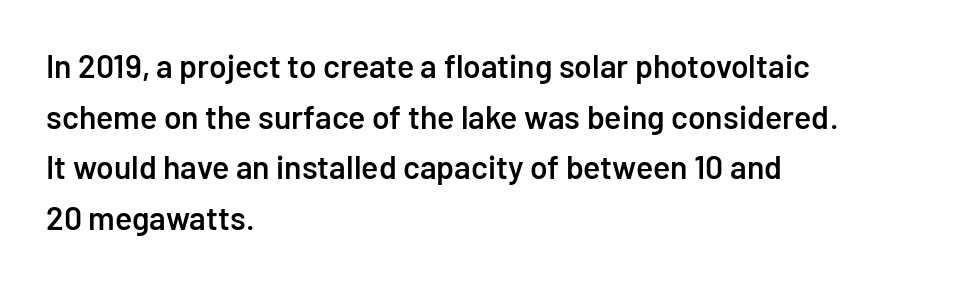
A sans-serif font was chosen for this passage. The specimen reads as upright at a glance. Stroke thickness is moderately raised; the sample reads as semibold. Here the designer chose a conventional face with non-uniform glyph widths. Unmarked baselines from the first word to the last.
